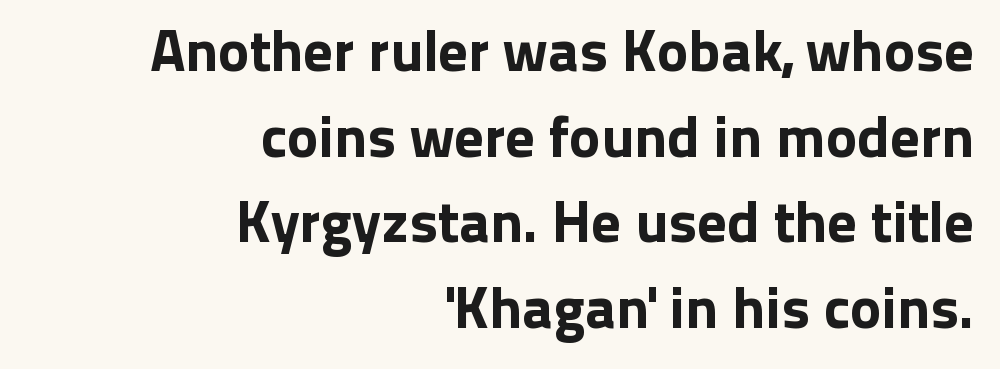
Tracking here is standard; glyphs follow each other at the usual distance. The words here are not underlined. The glyphs in this specimen are sans serif. Compared with a flush-left layout, this one pins lines to the opposite, right side. Spacing verdict: proportional, widths tailored to each character. The line-height multiplier appears to be the usual default.
